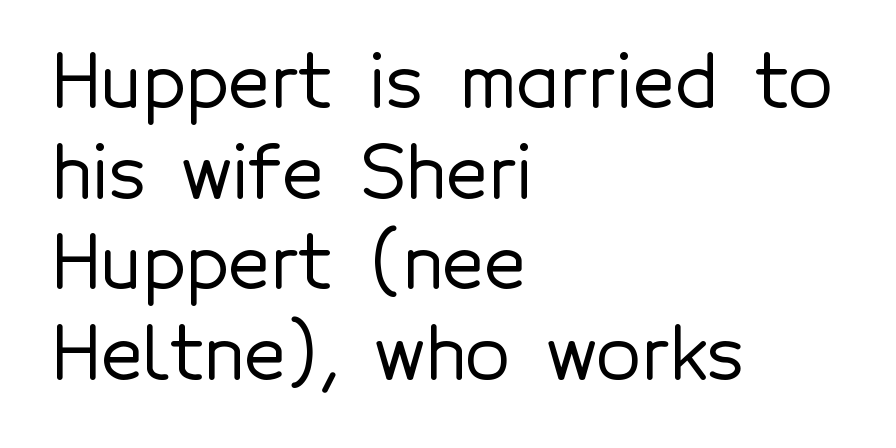
{"serif": "no", "italic": "no", "width": "normal", "x_height": "medium", "monospaced": "no", "underline": "no", "align": "left", "line_spacing_ratio": 1.24, "letter_spacing": "normal", "letter_spacing_em": 0.0, "glyph_px": 73}
